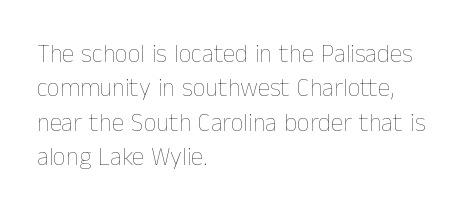
Spacing between characters is what you'd get straight out of the box. The passage shown is not underscored anywhere. The lines in this sample share a left origin and differ only in where they stop. The lines sit at an ordinary, default distance from one another. Is the type heavy? It reads as light-to-regular instead.
